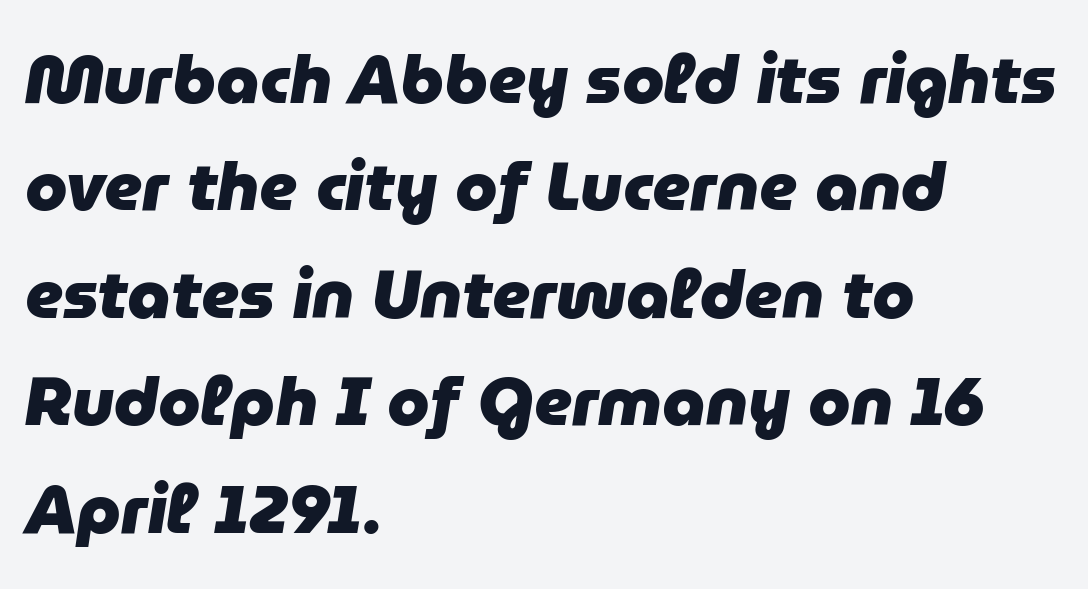
{"italic": "yes", "lean": "right", "slant_degrees": 9, "bold": "yes", "weight": "heavy", "width": "normal", "stroke_contrast": "low", "x_height": "medium", "monospaced": "no", "underline": "no", "align": "left", "line_spacing": "normal", "line_spacing_ratio": 1.58, "letter_spacing": "normal", "letter_spacing_em": 0.0, "glyph_px": 68}
